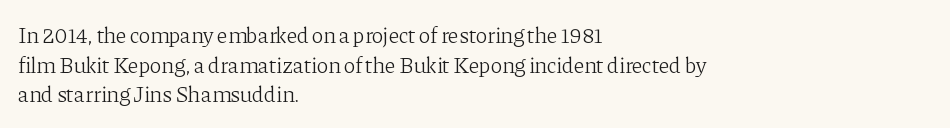
Q: Is the text bold? A: No.
Q: Is the text italic (slanted)? A: No, it is upright.
Q: Is the text underlined? A: No.
Q: How is the paragraph aligned? A: Left-aligned.
Q: Is the spacing between letters normal or unusually wide? A: Normal.
Q: Is the spacing between lines tight, normal or loose? A: Normal.
